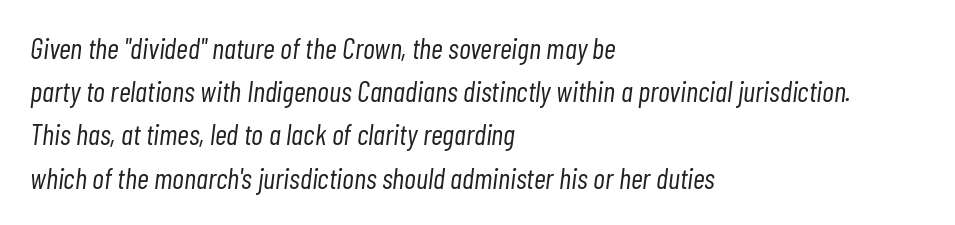
A typesetter would call this zero additional tracking. Weight class: somewhere from thin through regular. This sample has the flowing, uneven cadence of proportional lettering. The glyphs look as if they've been sheared to an angle. This block has exactly the height ordinary leading produces. Type without underlining.
